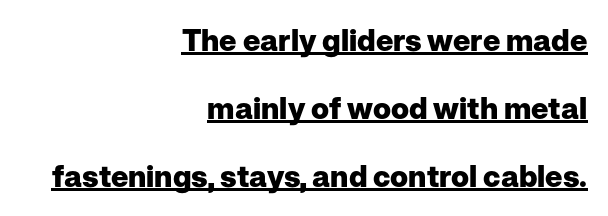
{"serif": "no", "italic": "no", "bold": "yes", "weight": "heavy", "width": "normal", "stroke_contrast": "low", "x_height": "medium", "monospaced": "no", "underline": "yes", "align": "right", "line_spacing": "loose", "line_spacing_ratio": 2.26, "letter_spacing": "normal", "letter_spacing_em": 0.0, "glyph_px": 30}
